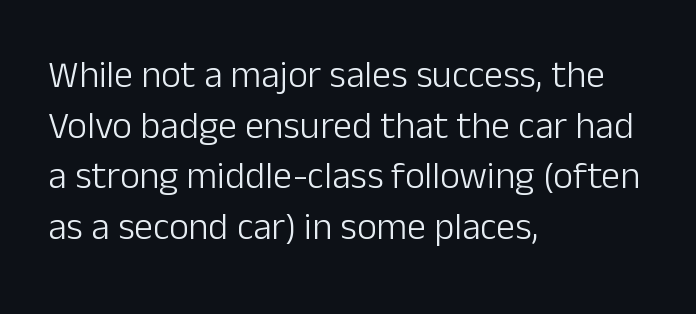
Q: Is the text bold? A: No.
Q: Is the text italic (slanted)? A: No, it is upright.
Q: Is the typeface a serif or a sans-serif typeface? A: Sans-serif.
Q: Is the text underlined? A: No.
Q: How is the paragraph aligned? A: Left-aligned.
Q: Is the spacing between letters normal or unusually wide? A: Normal.
Q: Is the spacing between lines tight, normal or loose? A: Normal.
Q: Width (condensed, normal, or wide)? A: Normal.
Q: Stroke contrast? A: Low.
Q: x-height? A: Medium.
Q: Monospaced? A: No.
